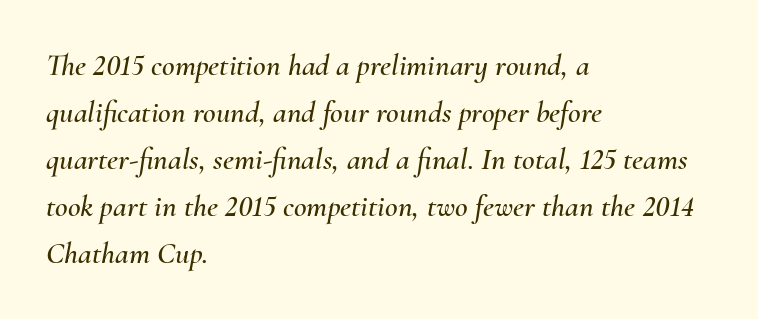
Successive baselines arrive at the customary interval. The rendering uses natural spacing where letterforms have individual widths. Students, note that the glyphs here touch the page at normal intervals. No word sits above an underline.
